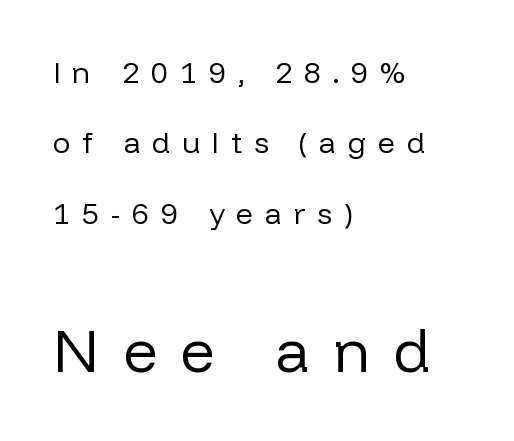
Grotesque or geometric, the face here clearly has no serifs. Leading: increased. Bold? No — there's no thickening of the strokes. Short note: letters widely spaced.
